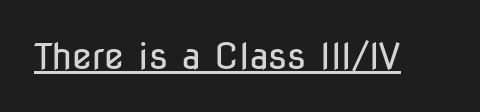
The cut favours lightness, reaching ordinary text weight at its darkest. The letters advance in unequal steps, a hallmark of proportional type. A typesetter would label this face a sans. What stands out about the letter spacing? Nothing — it is the standard amount. This is the regular roman posture of the typeface. You can see a thin bar hugging the bottom of the glyphs.
